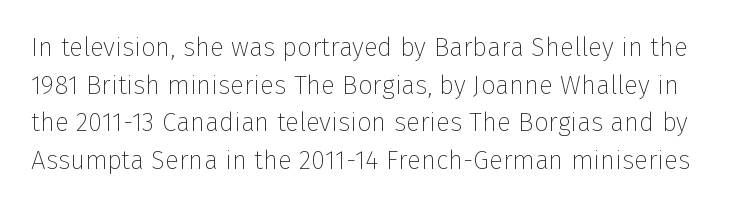
Q: Is the text bold? A: No.
Q: Is the text italic (slanted)? A: No, it is upright.
Q: Is the text underlined? A: No.
Q: Is the spacing between letters normal or unusually wide? A: Normal.
Q: Is the spacing between lines tight, normal or loose? A: Normal.
